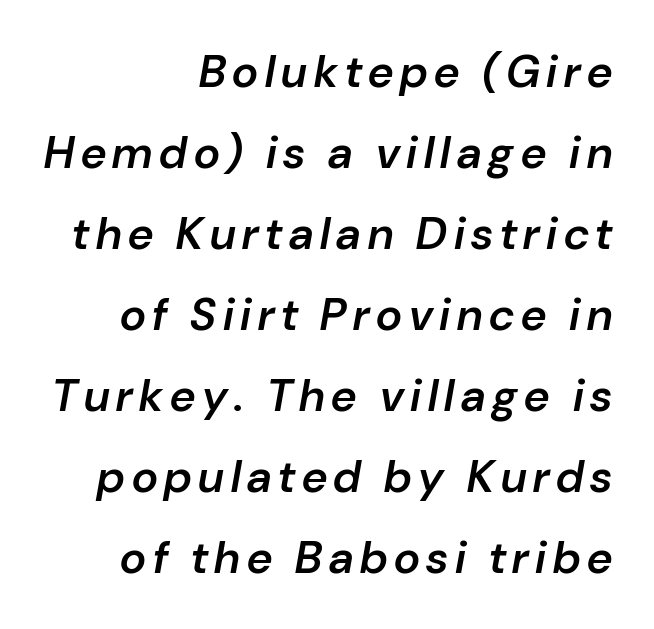
Q: Is the text bold? A: Semi-bold.
Q: Is the text italic (slanted)? A: Yes, it leans right by about 10 degrees.
Q: Is the text underlined? A: No.
Q: How is the paragraph aligned? A: Right-aligned.
Q: Width (condensed, normal, or wide)? A: Normal.
Q: Stroke contrast? A: Low.
Q: x-height? A: Medium.
Q: Monospaced? A: No.
